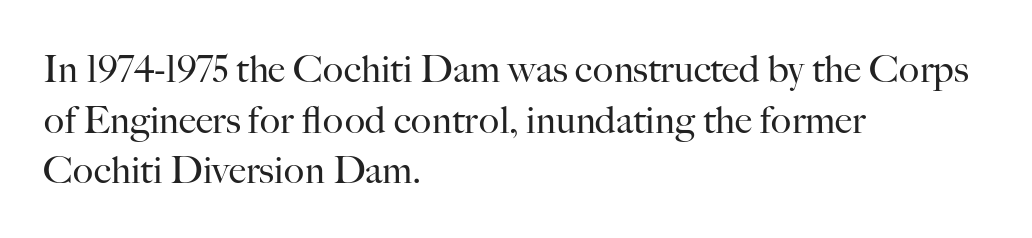
{"serif": "yes", "italic": "no", "bold": "no", "weight": "regular", "width": "normal", "stroke_contrast": "high", "x_height": "small", "monospaced": "no", "underline": "no", "align": "left", "line_spacing": "normal", "line_spacing_ratio": 1.33, "letter_spacing": "normal", "letter_spacing_em": 0.0, "glyph_px": 38}
